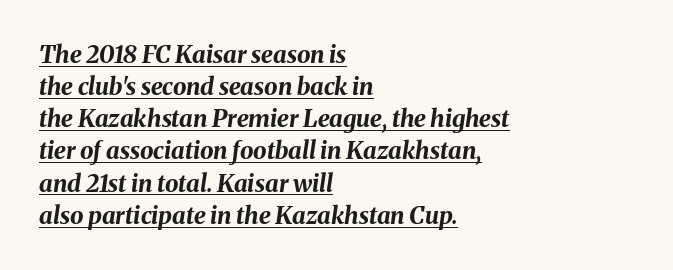
Vertical spacing — default. The lettering tilts uniformly, giving the passage an italic look. The font is running at its bold setting. Underlining? Definitely there.
